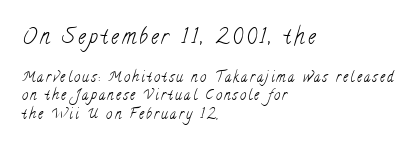
The strokes carry an ordinary text weight at most. The initial chunk of copy outweighs the following chunk in type size. The rows are spaced the way most documents space them. Notice how the passage keeps a crisp vertical edge on the left only. Only glyphs here, with clear space below each row.
